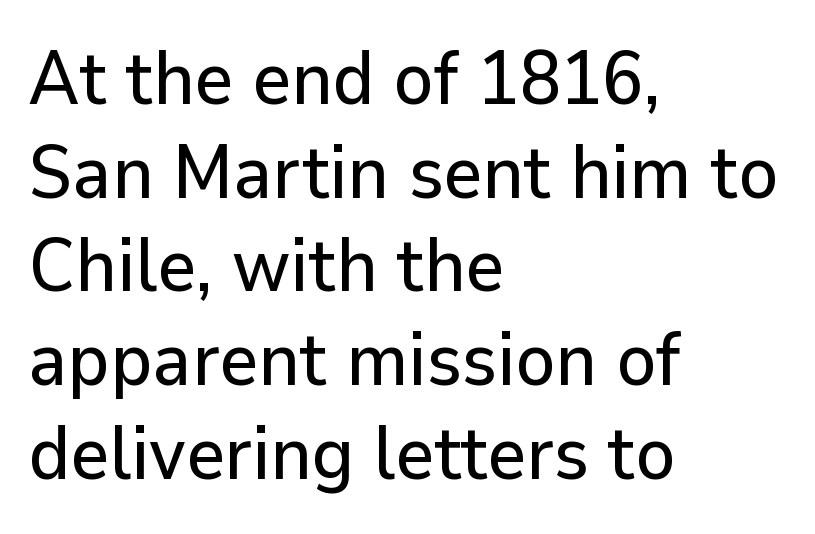
The image shows 75 px sans-serif type, upright; set left-aligned, normal line spacing (1.25x), normal letter spacing, not underlined; low stroke contrast and a medium x-height.
